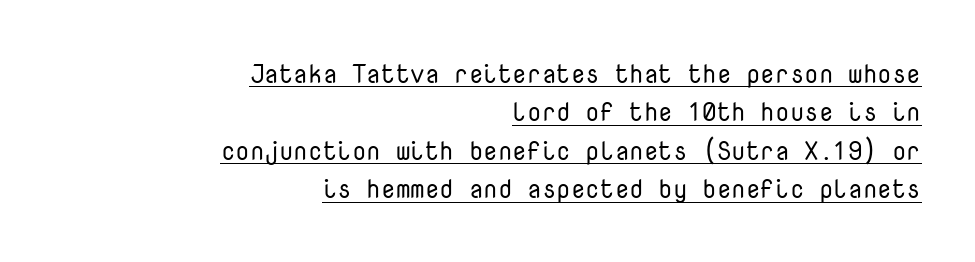
Q: Is the text bold? A: No.
Q: Is the text italic (slanted)? A: No, it is upright.
Q: Is the text underlined? A: Yes.
Q: How is the paragraph aligned? A: Right-aligned.
Q: Is the spacing between letters normal or unusually wide? A: Normal.
Q: Is the spacing between lines tight, normal or loose? A: Normal.
